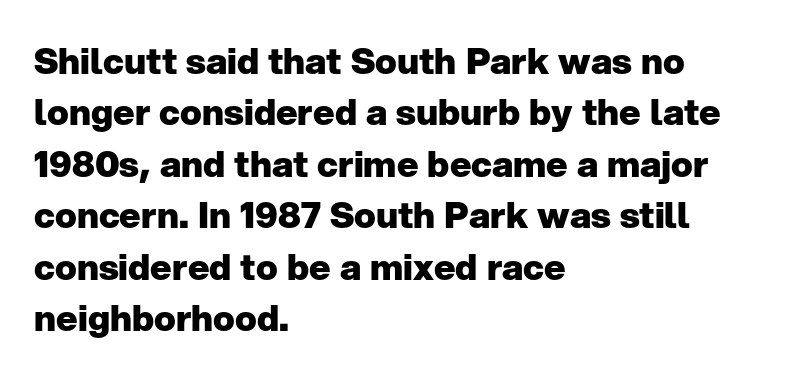
{"serif": "no", "italic": "no", "bold": "yes", "weight": "heavy", "width": "normal", "stroke_contrast": "low", "x_height": "medium", "monospaced": "no", "underline": "no", "align": "left", "line_spacing": "normal", "line_spacing_ratio": 1.43, "letter_spacing": "normal", "letter_spacing_em": 0.0, "glyph_px": 36}
